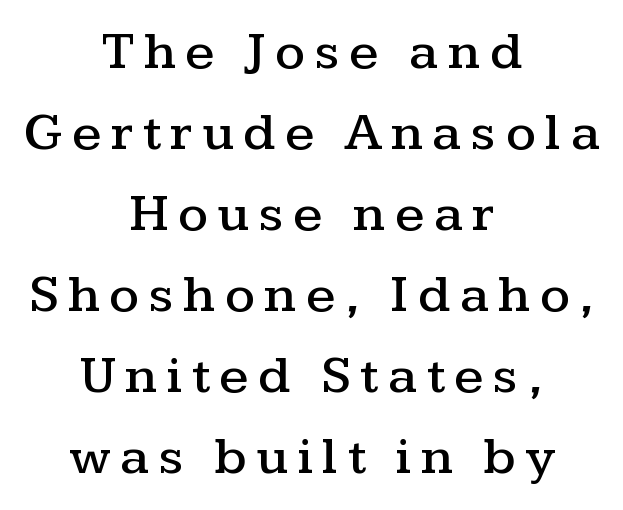
{"serif": "yes", "italic": "no", "width": "wide", "stroke_contrast": "medium", "x_height": "medium", "monospaced": "no", "underline": "no", "align": "center", "line_spacing": "normal", "line_spacing_ratio": 1.53, "glyph_px": 53}
